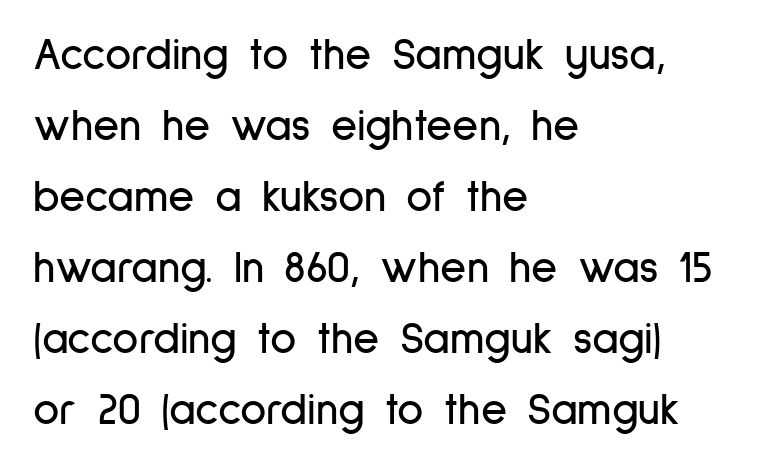
{"serif": "no", "italic": "no", "width": "condensed", "stroke_contrast": "low", "x_height": "medium", "monospaced": "no", "underline": "no", "align": "left", "line_spacing": "normal", "line_spacing_ratio": 1.58, "letter_spacing": "normal", "letter_spacing_em": 0.0, "glyph_px": 45}
